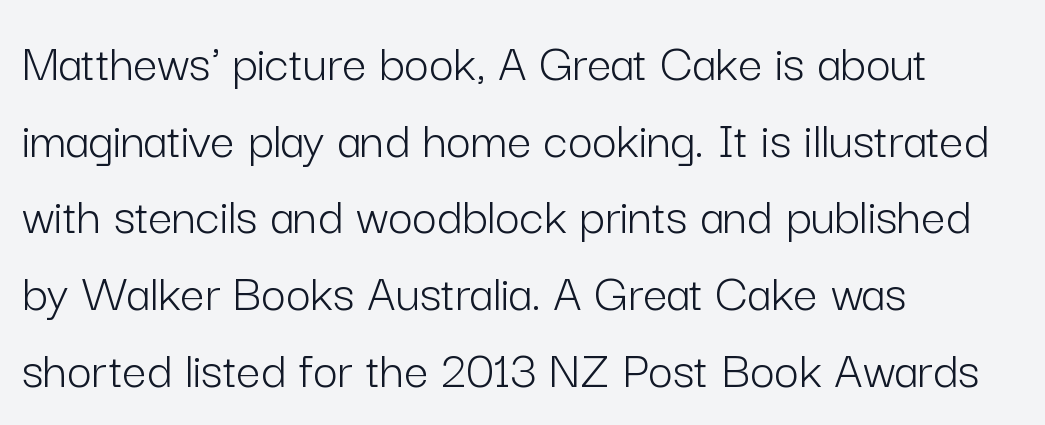
This sample keeps an unexceptional amount of space between lines. One-word summary of the alignment: left. Default kerning and tracking; the words read as compact shapes. Notice how the stems are strictly vertical — no italics here. Each letter's strokes conclude bluntly, with no projecting serifs.
